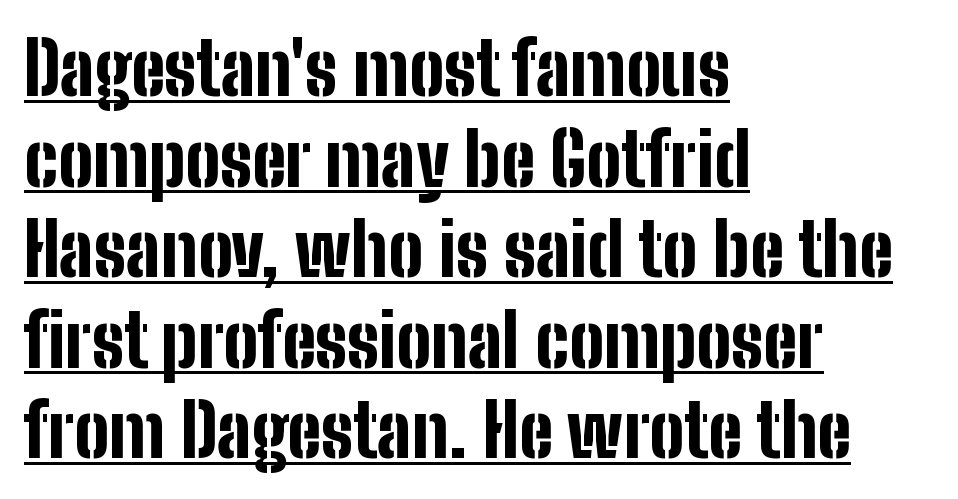
The image shows 73 px bold, condensed sans-serif type, upright; set left-aligned, line spacing 1.24x, normal letter spacing, underlined; low stroke contrast and a medium x-height.
